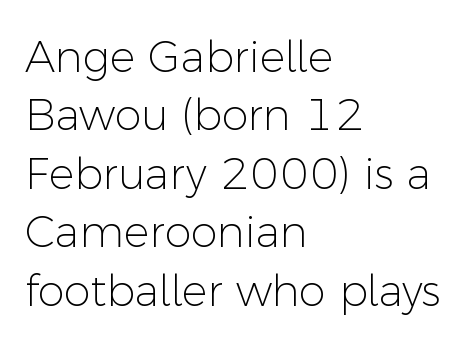
Q: Is the text bold? A: No.
Q: Is the text italic (slanted)? A: No, it is upright.
Q: Is the typeface a serif or a sans-serif typeface? A: Sans-serif.
Q: Is the text underlined? A: No.
Q: How is the paragraph aligned? A: Left-aligned.
Q: Is the spacing between letters normal or unusually wide? A: Normal.
Q: Is the spacing between lines tight, normal or loose? A: Normal.
Q: Width (condensed, normal, or wide)? A: Normal.
Q: Stroke contrast? A: Low.
Q: x-height? A: Medium.
Q: Monospaced? A: No.
